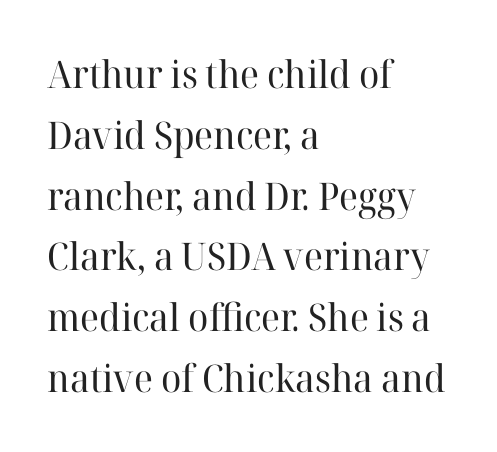
The image shows 38 px regular-weight serif type, upright; set left-aligned, normal line spacing (1.6x), normal letter spacing, not underlined; high stroke contrast and a medium x-height.
